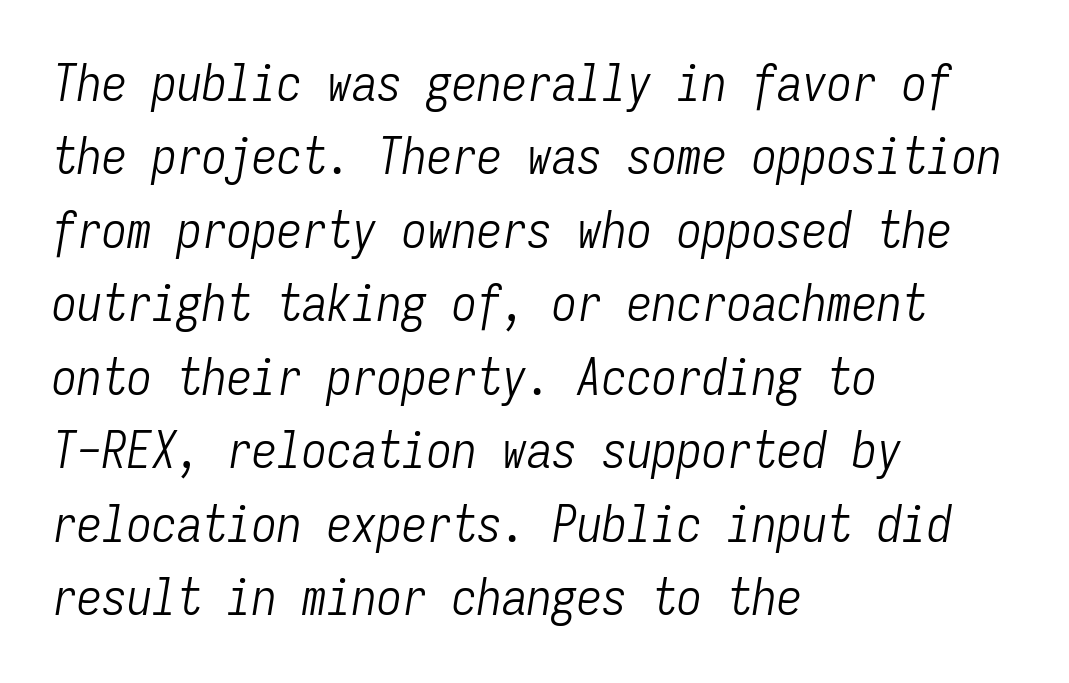
{"italic": "yes", "lean": "right", "slant_degrees": 9, "bold": "no", "weight": "light", "width": "condensed", "stroke_contrast": "low", "x_height": "medium", "monospaced": "yes", "underline": "no", "align": "left", "line_spacing": "normal", "line_spacing_ratio": 1.47, "letter_spacing": "normal", "letter_spacing_em": 0.0, "glyph_px": 50}
